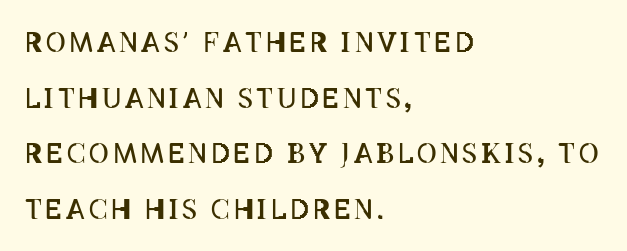
{"italic": "no", "bold": "no", "underline": "no", "align": "left", "line_spacing": "loose", "line_spacing_ratio": 2.06, "glyph_px": 27}
